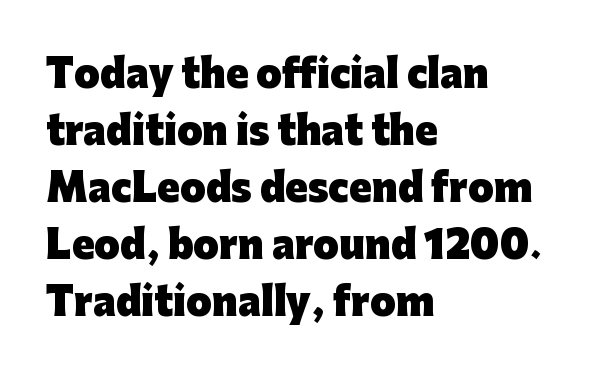
{"serif": "no", "italic": "no", "bold": "yes", "weight": "heavy", "width": "normal", "stroke_contrast": "low", "x_height": "medium", "monospaced": "no", "underline": "no", "align": "left", "line_spacing": "normal", "line_spacing_ratio": 1.54, "letter_spacing": "normal", "letter_spacing_em": 0.0, "glyph_px": 37}
